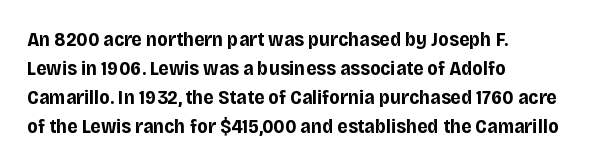
{"italic": "no", "bold": "yes", "underline": "no", "align": "left", "line_spacing": "normal", "line_spacing_ratio": 1.45, "letter_spacing": "normal", "letter_spacing_em": 0.0, "glyph_px": 20}
